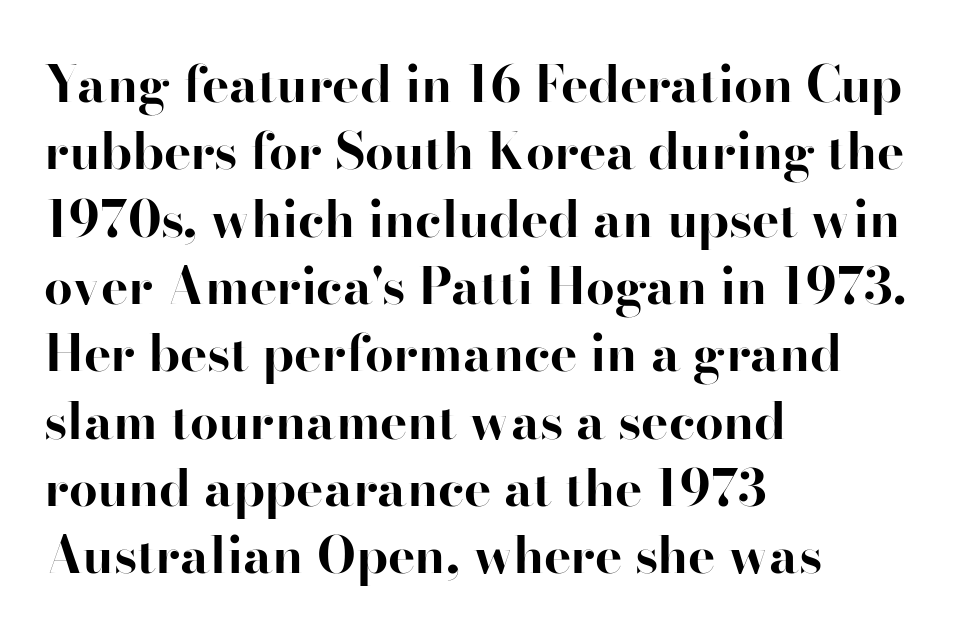
Q: Is the text bold? A: Yes.
Q: Is the text italic (slanted)? A: No, it is upright.
Q: Is the typeface a serif or a sans-serif typeface? A: Serif.
Q: Is the text underlined? A: No.
Q: How is the paragraph aligned? A: Left-aligned.
Q: Is the spacing between letters normal or unusually wide? A: Normal.
Q: Is the spacing between lines tight, normal or loose? A: Normal.
Q: Width (condensed, normal, or wide)? A: Normal.
Q: Stroke contrast? A: High.
Q: x-height? A: Small.
Q: Monospaced? A: No.
